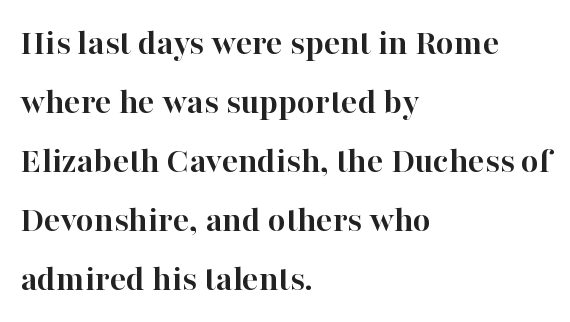
Q: Is the text bold? A: Yes.
Q: Is the text italic (slanted)? A: No, it is upright.
Q: Is the typeface a serif or a sans-serif typeface? A: Serif.
Q: Is the text underlined? A: No.
Q: How is the paragraph aligned? A: Left-aligned.
Q: Is the spacing between letters normal or unusually wide? A: Normal.
Q: Is the spacing between lines tight, normal or loose? A: Normal.
Q: Width (condensed, normal, or wide)? A: Normal.
Q: Stroke contrast? A: High.
Q: x-height? A: Medium.
Q: Monospaced? A: No.
